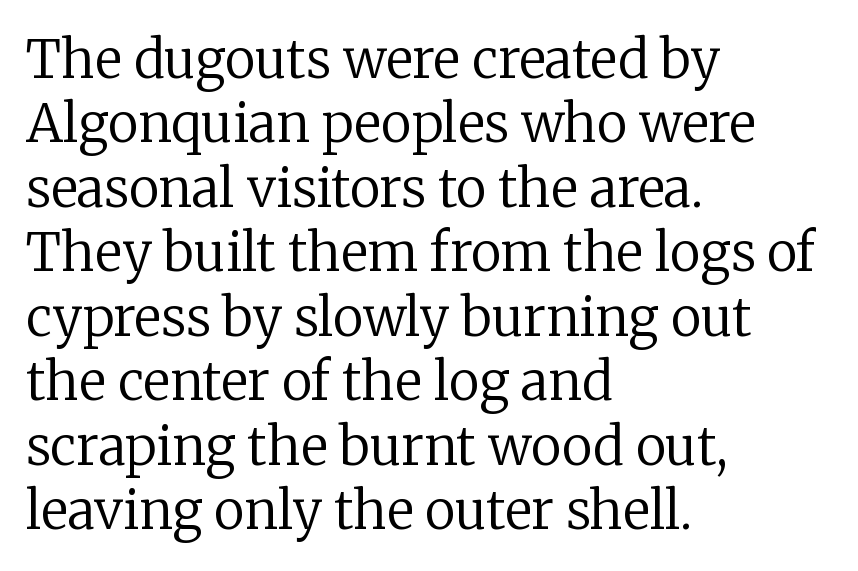
The image shows 52 px regular-weight serif type, upright; set left-aligned, line spacing 1.24x, normal letter spacing, not underlined; low stroke contrast and a medium x-height.
